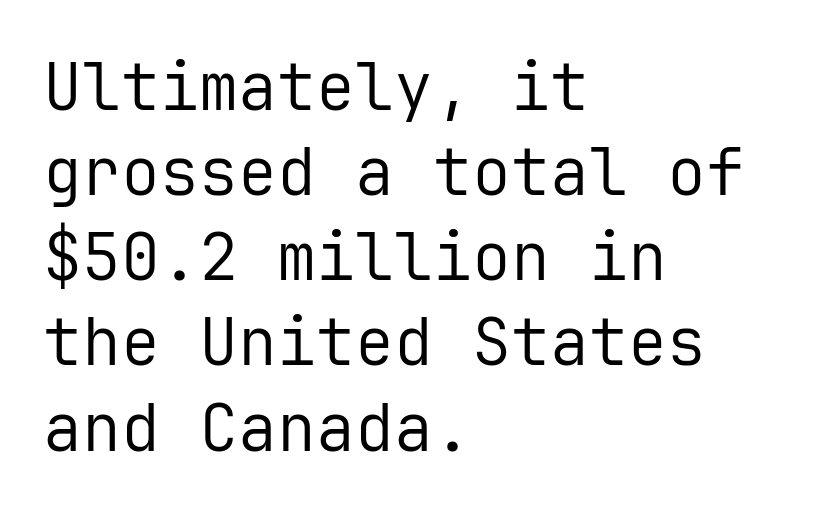
The image shows 65 px regular-weight sans-serif type, upright, monospaced; set left-aligned, normal line spacing (1.31x), normal letter spacing, not underlined; low stroke contrast and a medium x-height.
